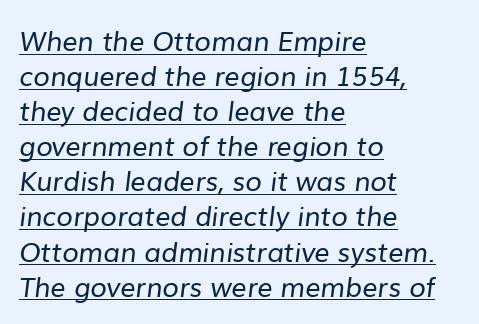
{"bold": "no", "underline": "yes", "align": "left", "line_spacing": "normal", "line_spacing_ratio": 1.3, "letter_spacing": "normal", "letter_spacing_em": 0.0, "glyph_px": 27}
